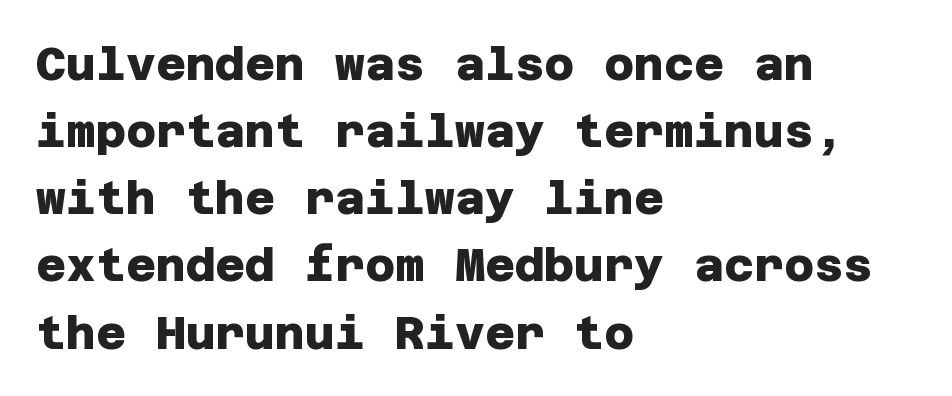
Vertically, the passage feels balanced, rows spaced as you'd expect. The string is rendered with underlining switched off. Tracking value appears to be zero — textbook default spacing. The face used here is a sans, in the tradition of grotesques and geometrics. You'd pick this weight for a headline — it's a proper bold. Left-aligned paragraph, ragged on the right.
